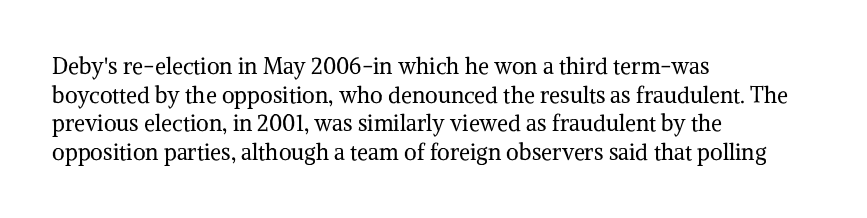
Q: Is the text bold? A: No.
Q: Is the text italic (slanted)? A: No, it is upright.
Q: Is the text underlined? A: No.
Q: How is the paragraph aligned? A: Left-aligned.
Q: Is the spacing between letters normal or unusually wide? A: Normal.
Q: Is the spacing between lines tight, normal or loose? A: Normal.
